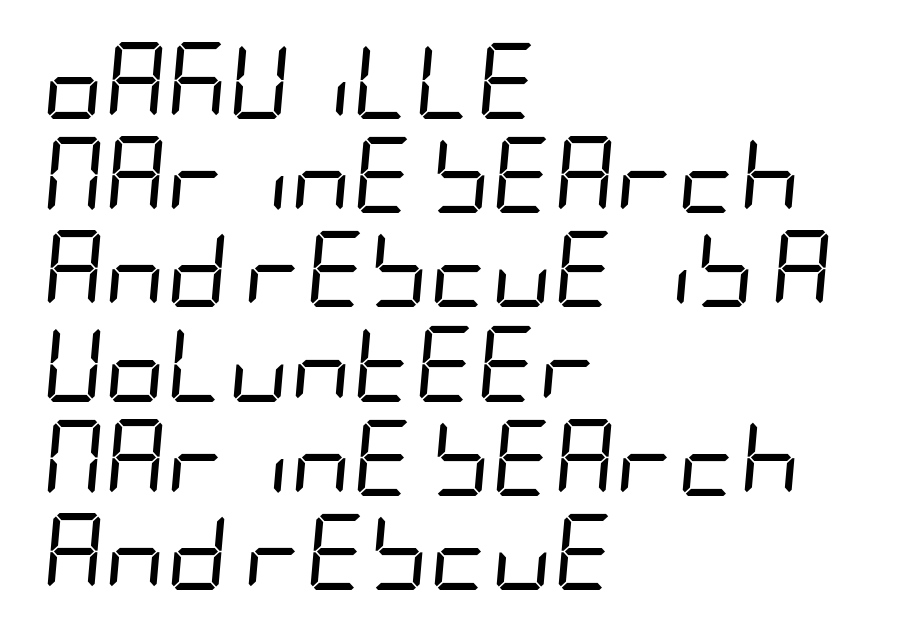
{"italic": "yes", "lean": "right", "slant_degrees": 5, "bold": "no", "weight": "regular", "width": "condensed", "stroke_contrast": "low", "x_height": "large", "underline": "no", "align": "left", "line_spacing_ratio": 1.24, "letter_spacing": "normal", "letter_spacing_em": 0.0, "glyph_px": 76}
